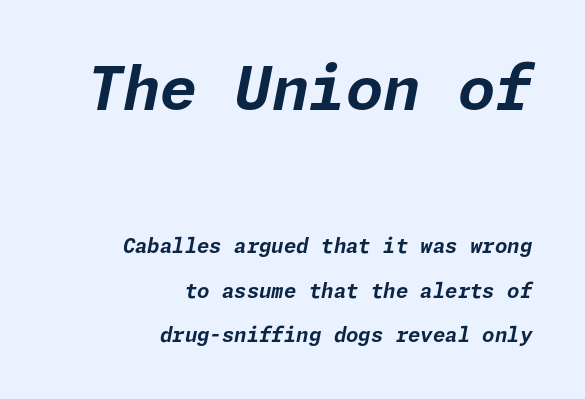
Vertical spacing — loose. Style check: oblique. Glyph-to-glyph distance matches everyday printed text. The text block is weighted toward the right margin, trailing off unevenly leftward.
